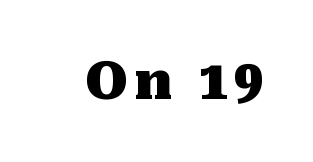
Q: Is the text bold? A: Yes.
Q: Is the text italic (slanted)? A: No, it is upright.
Q: Is the typeface a serif or a sans-serif typeface? A: Serif.
Q: Is the text underlined? A: No.
Q: Width (condensed, normal, or wide)? A: Normal.
Q: Stroke contrast? A: Medium.
Q: x-height? A: Medium.
Q: Monospaced? A: No.
